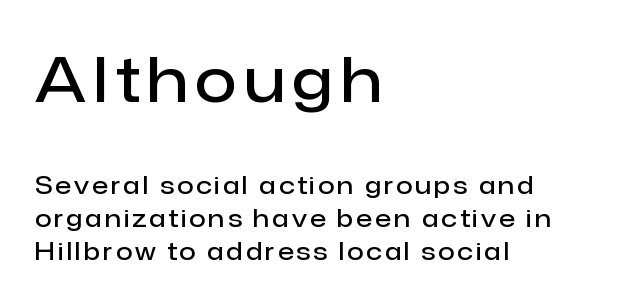
The image shows 61 px semibold sans-serif type, upright; set left-aligned, normal line spacing (1.37x), not underlined; the first (top) block is 2.54x larger; low stroke contrast and a medium x-height.
